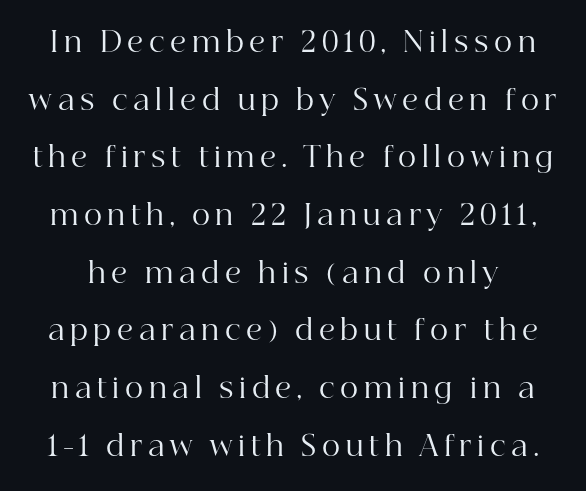
Q: Is the text bold? A: No.
Q: Is the text italic (slanted)? A: No, it is upright.
Q: Is the typeface a serif or a sans-serif typeface? A: Serif.
Q: Is the text underlined? A: No.
Q: Is the spacing between letters normal or unusually wide? A: Unusually wide.
Q: Is the spacing between lines tight, normal or loose? A: Loose.
Q: Width (condensed, normal, or wide)? A: Normal.
Q: Stroke contrast? A: High.
Q: x-height? A: Medium.
Q: Monospaced? A: No.
